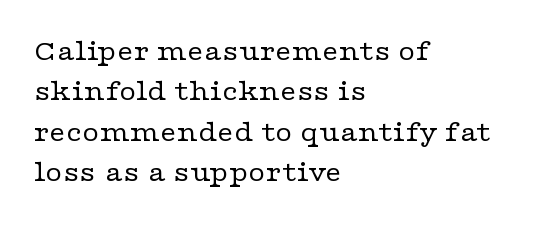
Honestly, there is no underline to notice here at all. Evenly set lines give the paragraph a standard silhouette. Each letter keeps its own natural width here, so spacing adapts to shape. What stands out about the letter spacing? Nothing — it is the standard amount.
